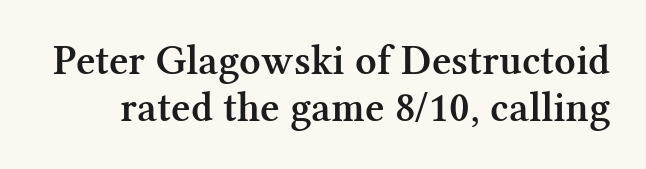
The image shows 42 px semibold serif type, upright; set tight line spacing (1.13x), normal letter spacing, not underlined; medium stroke contrast and a medium x-height.
